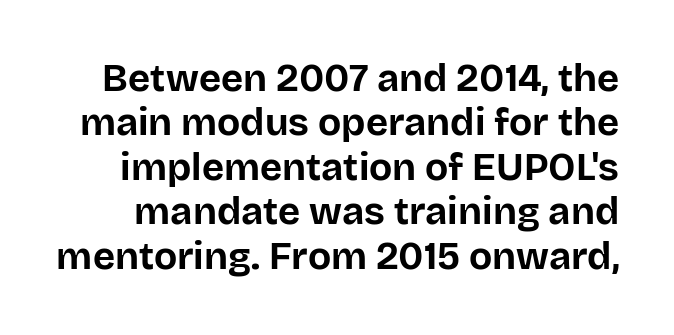
Q: Is the text bold? A: Yes.
Q: Is the text italic (slanted)? A: No, it is upright.
Q: Is the typeface a serif or a sans-serif typeface? A: Sans-serif.
Q: Is the text underlined? A: No.
Q: Is the spacing between letters normal or unusually wide? A: Normal.
Q: Width (condensed, normal, or wide)? A: Normal.
Q: Stroke contrast? A: Low.
Q: x-height? A: Large.
Q: Monospaced? A: No.
